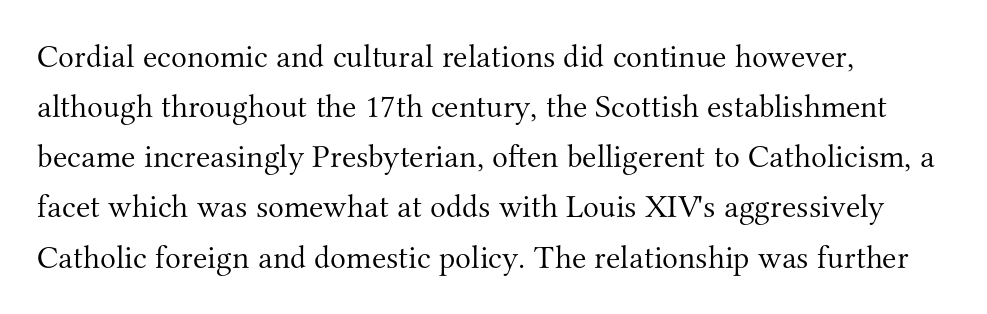
Ascenders rise straight up at ninety degrees. Proportional: the letters do not fall into vertical columns. This block has exactly the height ordinary leading produces. The font sits on the lighter half of the weight spectrum, regular included. The zone under the glyphs is completely vacant.
